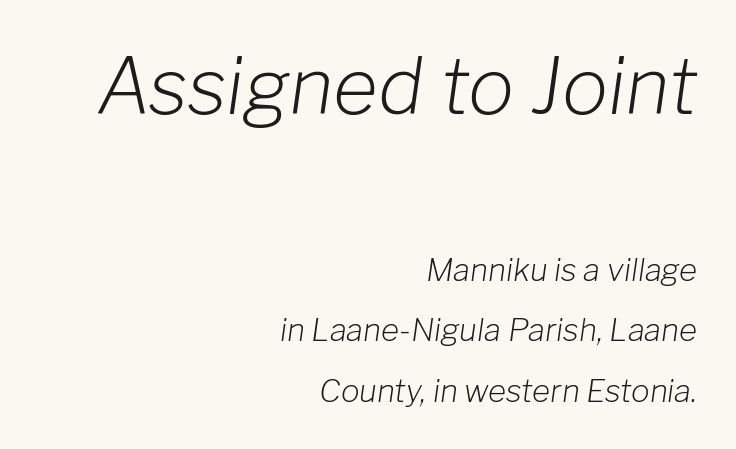
The image shows 77 px light type, italic (leaning right); set right-aligned, loose line spacing (1.95x), normal letter spacing, not underlined; the first (top) block is 2.48x larger; low stroke contrast and a medium x-height.
